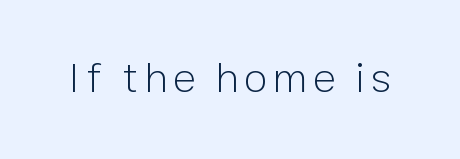
{"serif": "no", "italic": "no", "bold": "no", "weight": "light", "width": "normal", "stroke_contrast": "low", "x_height": "medium", "monospaced": "no", "underline": "no", "glyph_px": 43}
